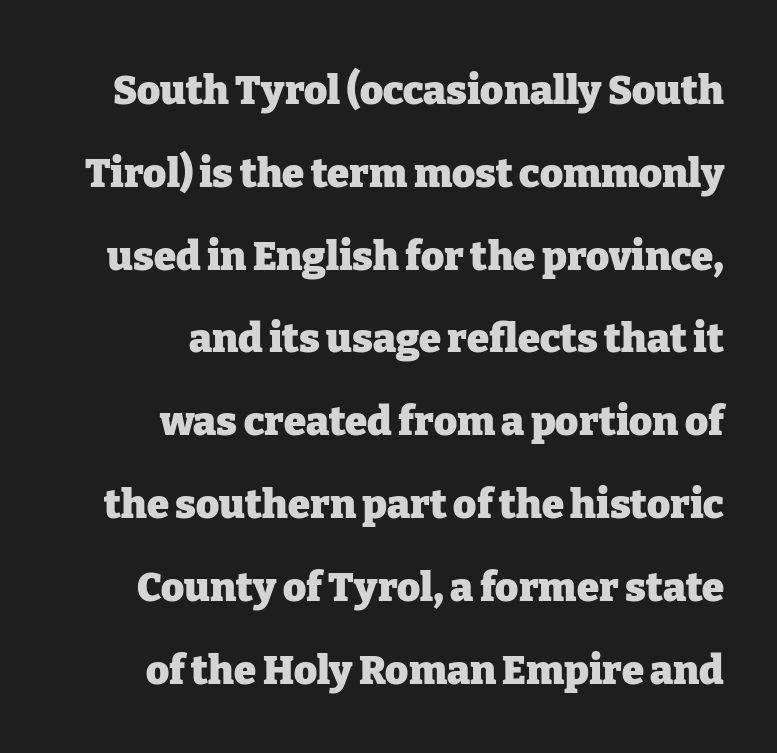
Leftover space on each line is placed entirely before the opening word. The rendering uses a bold face; every stroke is thick and dark. A typesetter would label this face a serif. The words here are not underlined. Looks like regular typesetting: each glyph gets only the width it needs.
